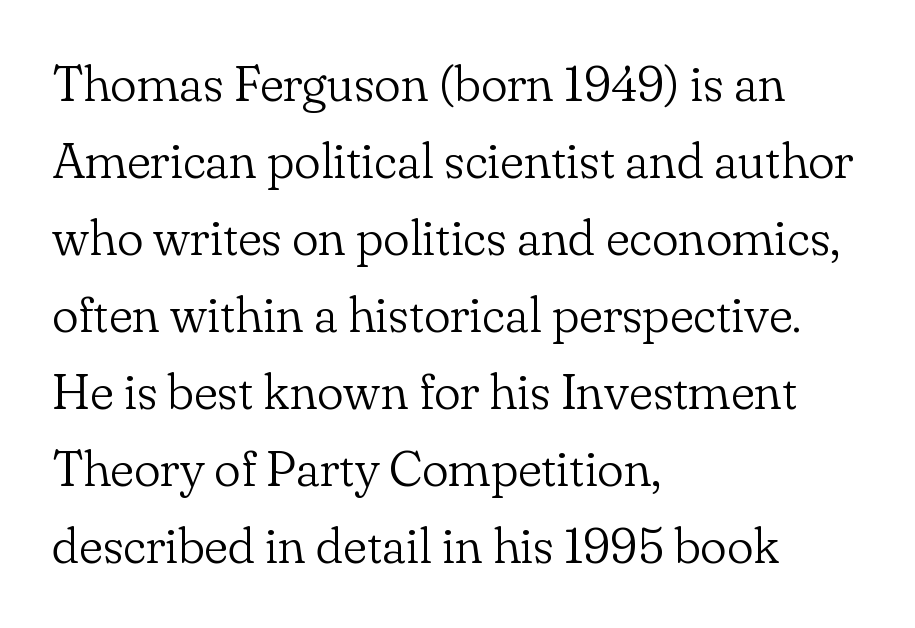
The image shows 50 px light serif type, upright; set left-aligned, normal line spacing (1.54x), normal letter spacing, not underlined; low stroke contrast and a small x-height.
